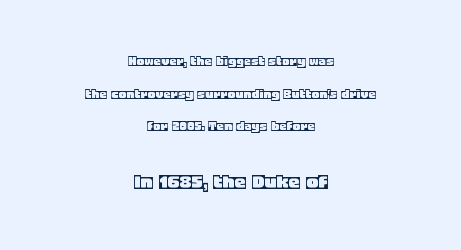
Q: Is the text italic (slanted)? A: No, it is upright.
Q: Is the text underlined? A: No.
Q: How is the paragraph aligned? A: Centered.
Q: Is the spacing between letters normal or unusually wide? A: Normal.
Q: Is the spacing between lines tight, normal or loose? A: Loose.
Q: Which block of text is set in a larger size, the first (top) or the second (bottom)? A: The second (bottom) one.
